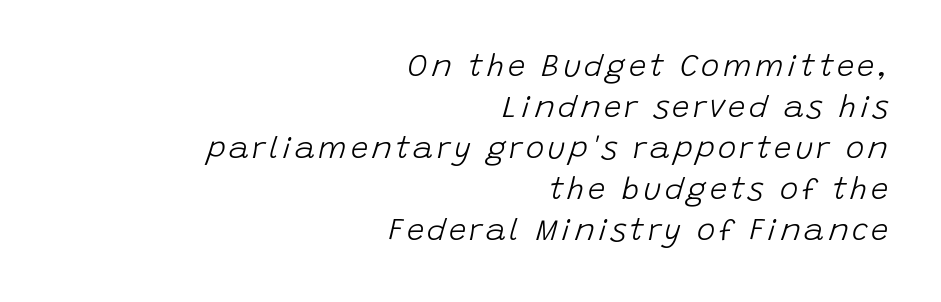
{"italic": "yes", "lean": "right", "slant_degrees": 15, "bold": "no", "weight": "light", "width": "normal", "stroke_contrast": "low", "x_height": "large", "monospaced": "no", "underline": "no", "align": "right", "line_spacing": "normal", "line_spacing_ratio": 1.32, "glyph_px": 31}
